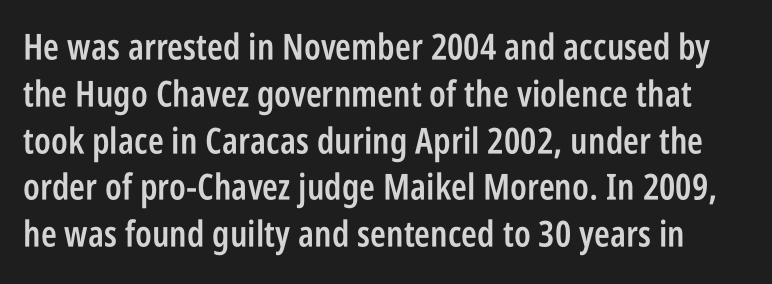
{"serif": "no", "italic": "no", "bold": "semi", "weight": "semibold", "width": "condensed", "stroke_contrast": "low", "x_height": "large", "monospaced": "no", "underline": "no", "line_spacing": "normal", "line_spacing_ratio": 1.3, "letter_spacing": "normal", "letter_spacing_em": 0.0, "glyph_px": 36}
